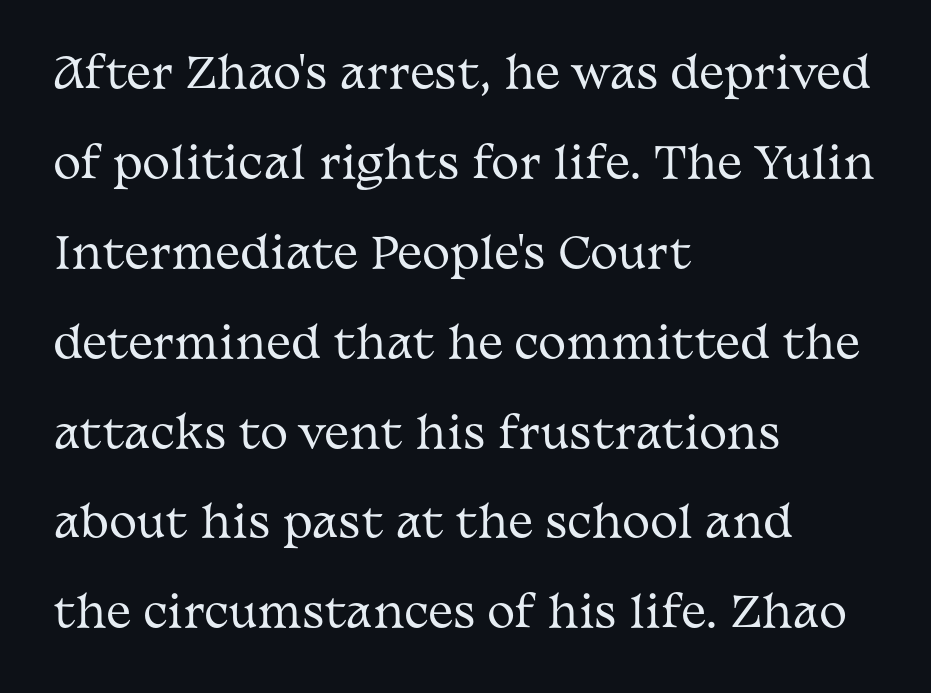
Summary of vertical rhythm: relaxed, with wide interline spacing. The typesetting does not lean heavy: it is not bold. The face used here is rendered with its standard letterfit. The compositor pushed each line to the left boundary. A typesetter would call this proportional, since set widths differ per character.
